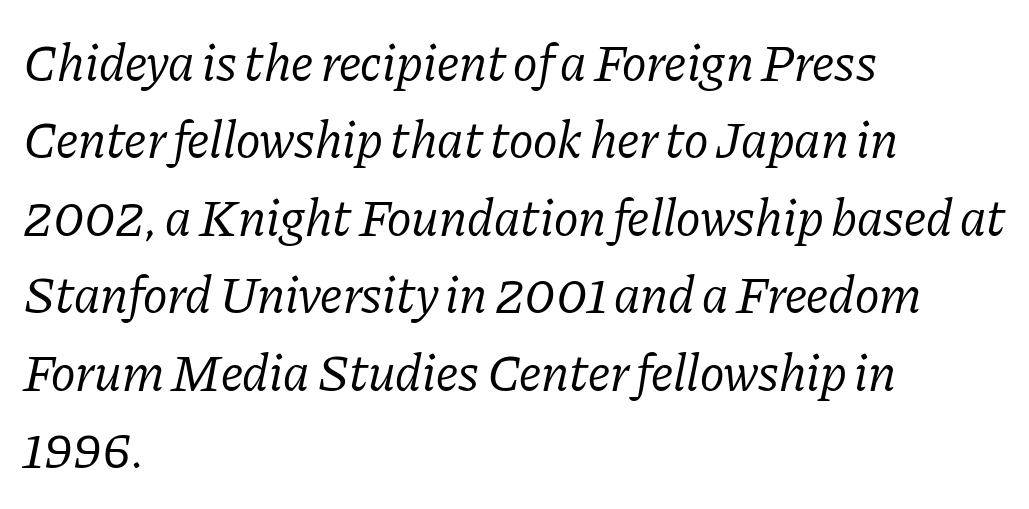
The image shows 52 px regular-weight serif type, italic (leaning right); set left-aligned, normal line spacing (1.49x), normal letter spacing, not underlined; low stroke contrast and a medium x-height.
